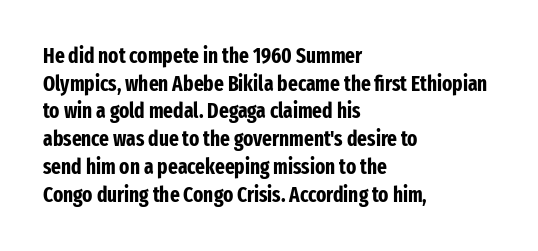
It's the straight-up-and-down kind of type. The words here are not underlined. Summary of vertical rhythm: regular, with standard interline spacing. Alignment: flush left. The rendering keeps characters at their native spacing.
